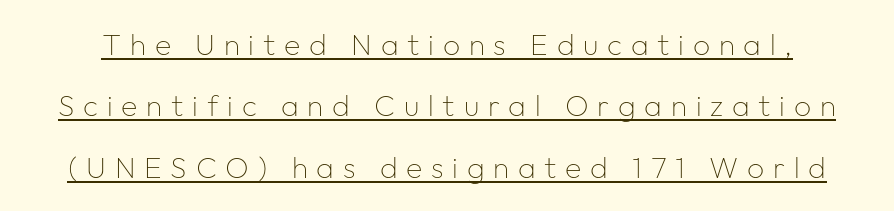
{"serif": "no", "italic": "no", "bold": "no", "weight": "thin", "width": "normal", "stroke_contrast": "low", "x_height": "medium", "monospaced": "no", "underline": "yes", "line_spacing": "loose", "line_spacing_ratio": 2.05, "letter_spacing": "wide", "letter_spacing_em": 0.29, "glyph_px": 30}
